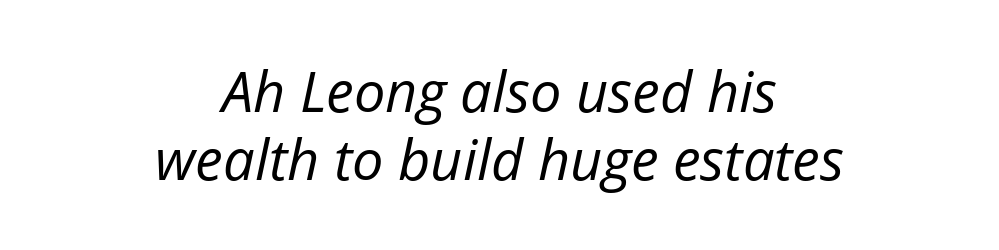
The image shows 56 px regular-weight type, italic (leaning right); set centered, line spacing 1.22x, normal letter spacing, not underlined; low stroke contrast and a medium x-height.
